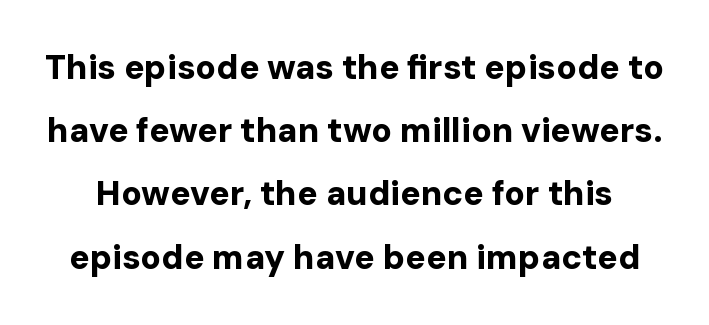
The image shows 34 px bold sans-serif type, upright; set line spacing 1.86x, normal letter spacing, not underlined; low stroke contrast and a medium x-height.
